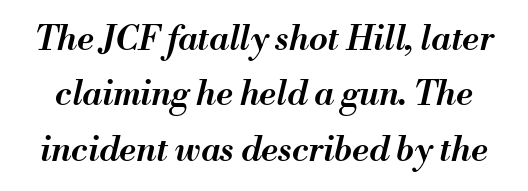
{"italic": "yes", "lean": "right", "slant_degrees": 13, "bold": "semi", "weight": "semibold", "width": "normal", "stroke_contrast": "medium", "x_height": "small", "monospaced": "no", "underline": "no", "line_spacing": "normal", "line_spacing_ratio": 1.63, "letter_spacing": "normal", "letter_spacing_em": 0.0, "glyph_px": 34}
